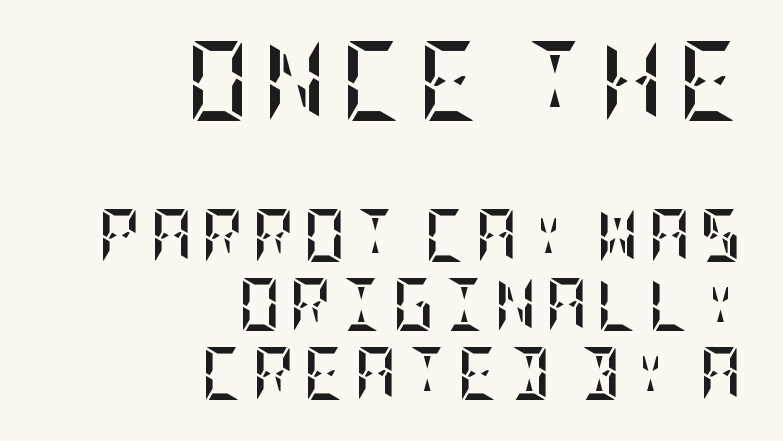
Q: Is the text bold? A: Yes.
Q: Is the text italic (slanted)? A: No, it is upright.
Q: Is the text underlined? A: No.
Q: How is the paragraph aligned? A: Right-aligned.
Q: Is the spacing between lines tight, normal or loose? A: Normal.
Q: Which block of text is set in a larger size, the first (top) or the second (bottom)? A: The first (top) one.
Q: Width (condensed, normal, or wide)? A: Condensed.
Q: Stroke contrast? A: Low.
Q: x-height? A: Large.
